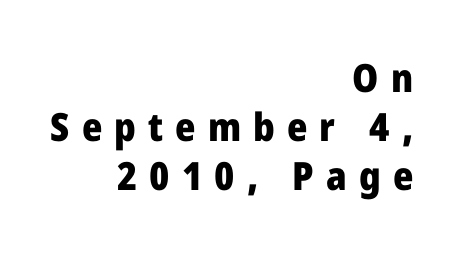
Q: Is the text bold? A: Yes.
Q: Is the text italic (slanted)? A: No, it is upright.
Q: Is the typeface a serif or a sans-serif typeface? A: Sans-serif.
Q: Is the text underlined? A: No.
Q: How is the paragraph aligned? A: Right-aligned.
Q: Is the spacing between letters normal or unusually wide? A: Unusually wide.
Q: Is the spacing between lines tight, normal or loose? A: Normal.
Q: Width (condensed, normal, or wide)? A: Normal.
Q: Stroke contrast? A: Low.
Q: x-height? A: Medium.
Q: Monospaced? A: No.
